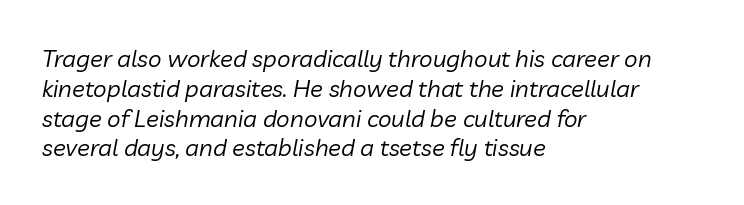
The letters are slanted; this is an italic face. Is this a heavy cut? Hardly; it is regular or lighter. Here the glyphs are tracked normally, forming tight word shapes. The paragraph shown leans on its left margin. Nobody drew a line under any word here.
